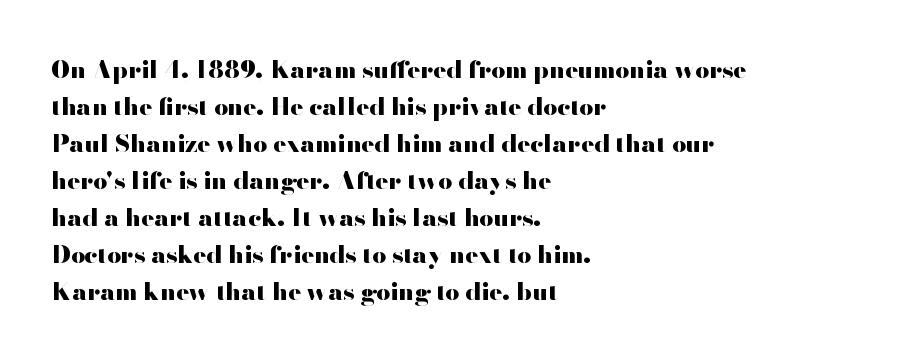
These lines sit exactly where default settings would place them. Descenders are the only things crossing below the line. As a designer I'd log this as weight 700, bold. Where is the straight margin? On the left. The axis of the letterforms is exactly vertical. No extra tracking has been applied to these lines.
